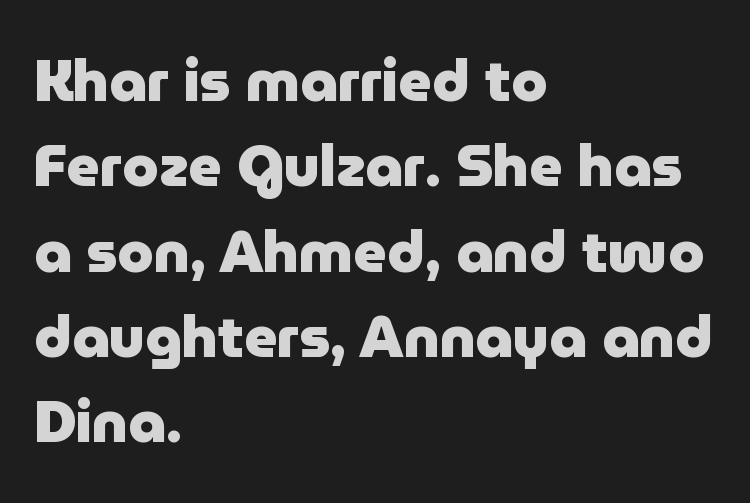
The image shows 58 px heavy sans-serif type, upright; set left-aligned, normal line spacing (1.47x), normal letter spacing, not underlined; low stroke contrast and a medium x-height.
